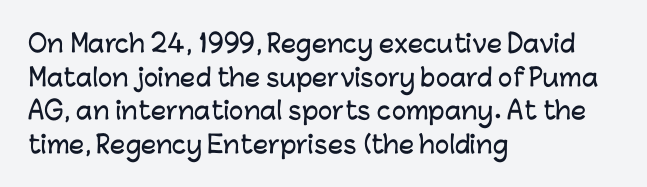
{"italic": "no", "underline": "no", "align": "left", "line_spacing": "normal", "line_spacing_ratio": 1.4, "letter_spacing": "normal", "letter_spacing_em": 0.0, "glyph_px": 24}
